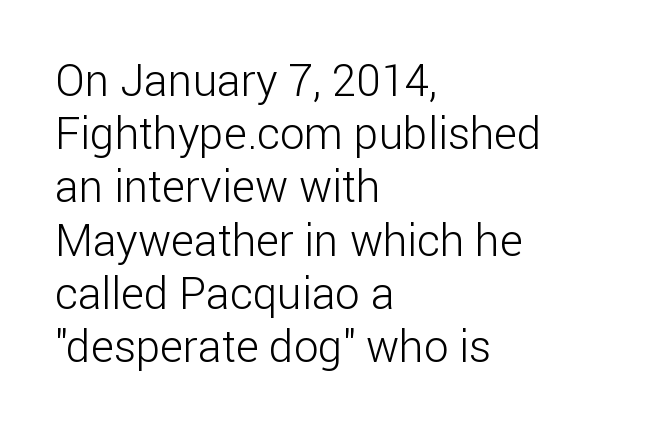
Ink coverage per letter is moderate at most. The rendering keeps characters at their native spacing. The zone under the glyphs is completely vacant. You could not count columns in this text — the font is proportionally spaced. The letters carry no serifs — their stems end cleanly without finishing strokes. Unlike italic type, these characters show no tilt at all.
